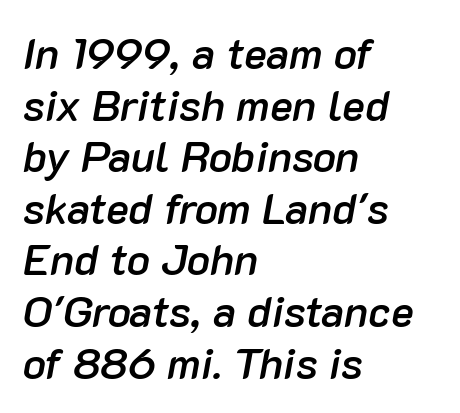
{"italic": "yes", "lean": "right", "slant_degrees": 10, "bold": "semi", "weight": "semibold", "width": "normal", "stroke_contrast": "low", "x_height": "medium", "monospaced": "no", "underline": "no", "align": "left", "line_spacing_ratio": 1.2, "letter_spacing": "normal", "letter_spacing_em": 0.0, "glyph_px": 43}
